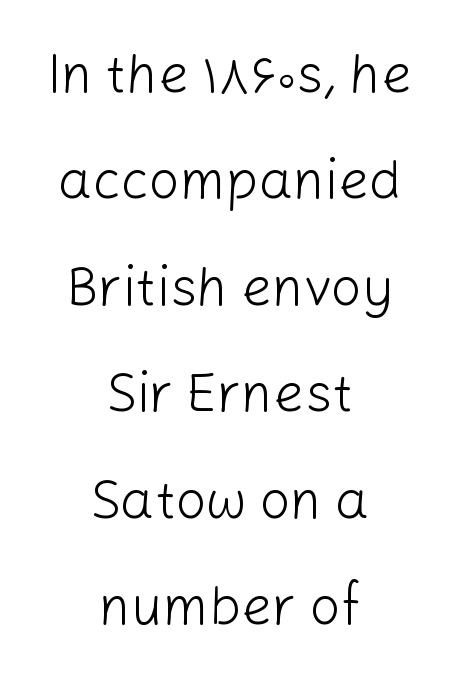
The characters display no serif detailing; their extremities are plain. The strokes are not fattened; the text isn't bold. Leading is clearly above the norm, producing a sparse column. How are the letters spaced? Ordinarily, with no added tracking. Every stem runs plumb, perpendicular to the baseline. Horizontal alignment here is central, giving a formal, balanced look.
